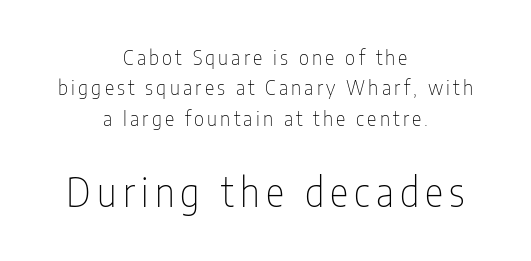
{"serif": "no", "italic": "no", "bold": "no", "weight": "thin", "width": "condensed", "stroke_contrast": "low", "x_height": "medium", "monospaced": "no", "underline": "no", "align": "center", "line_spacing": "normal", "line_spacing_ratio": 1.52, "larger_block": "second", "size_ratio": 1.95, "glyph_px": 39}
